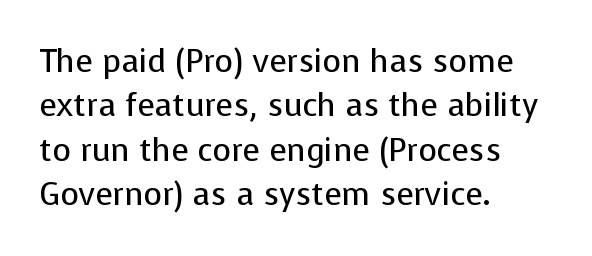
{"serif": "no", "italic": "no", "bold": "no", "weight": "regular", "width": "normal", "stroke_contrast": "low", "x_height": "medium", "monospaced": "no", "underline": "no", "align": "left", "line_spacing": "normal", "line_spacing_ratio": 1.39, "letter_spacing": "normal", "letter_spacing_em": 0.0, "glyph_px": 32}
